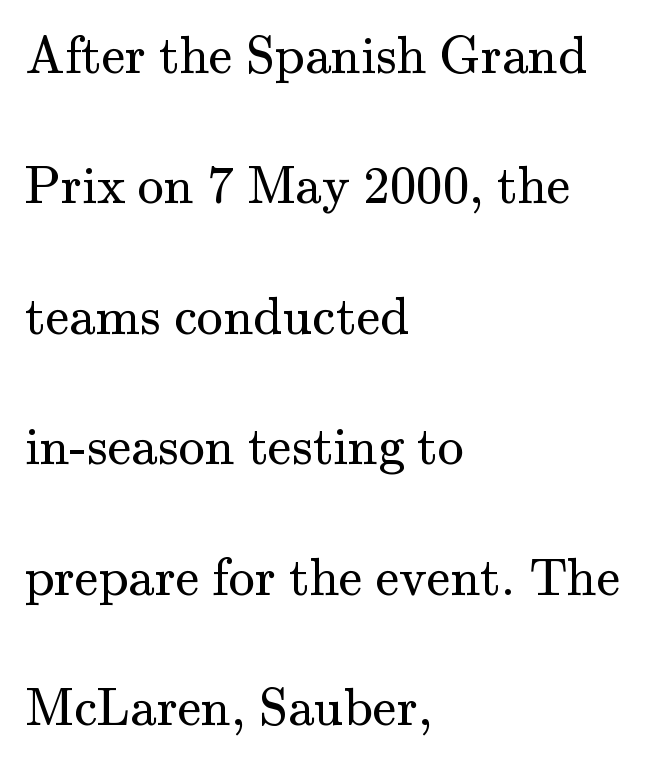
Q: Is the text bold? A: No.
Q: Is the text italic (slanted)? A: No, it is upright.
Q: Is the typeface a serif or a sans-serif typeface? A: Serif.
Q: Is the text underlined? A: No.
Q: How is the paragraph aligned? A: Left-aligned.
Q: Is the spacing between letters normal or unusually wide? A: Normal.
Q: Is the spacing between lines tight, normal or loose? A: Loose.
Q: Width (condensed, normal, or wide)? A: Normal.
Q: Stroke contrast? A: Medium.
Q: x-height? A: Small.
Q: Monospaced? A: No.
